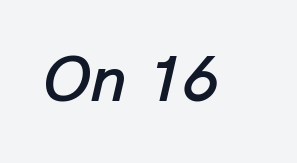
{"italic": "yes", "lean": "right", "slant_degrees": 13, "width": "normal", "stroke_contrast": "low", "x_height": "medium", "monospaced": "no", "underline": "no", "letter_spacing": "normal", "letter_spacing_em": 0.0, "glyph_px": 65}
